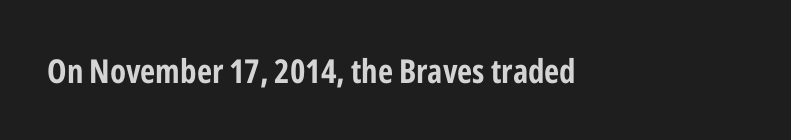
Characters remain perfectly vertical along every line. These words are printed bold, with thick strokes throughout. Nope, no serifs anywhere on these letters. The rendering uses natural spacing where letterforms have individual widths.
